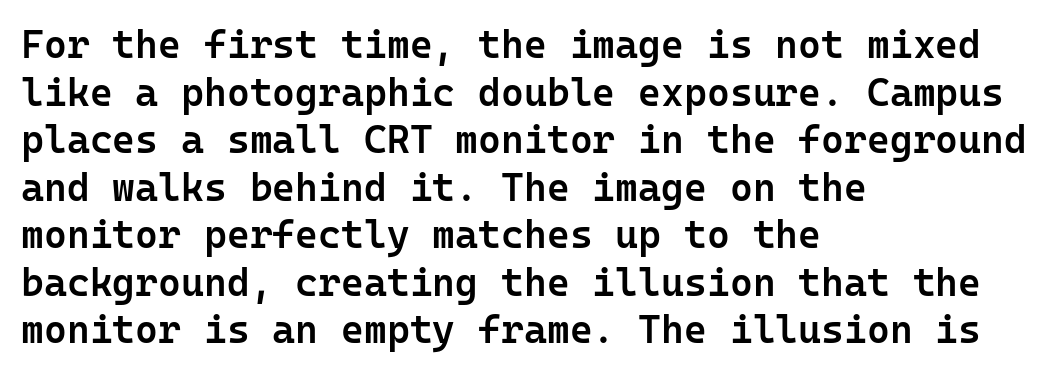
Classification — sans serif. Note the uniform advance width — an 'i' takes as much space as an 'm'. The strokes are fattened partway — semibold, not bold. Nobody touched the tracking dial on this one. Typeset ragged right — the left edge is the straight one. The specimen reads as upright at a glance.
